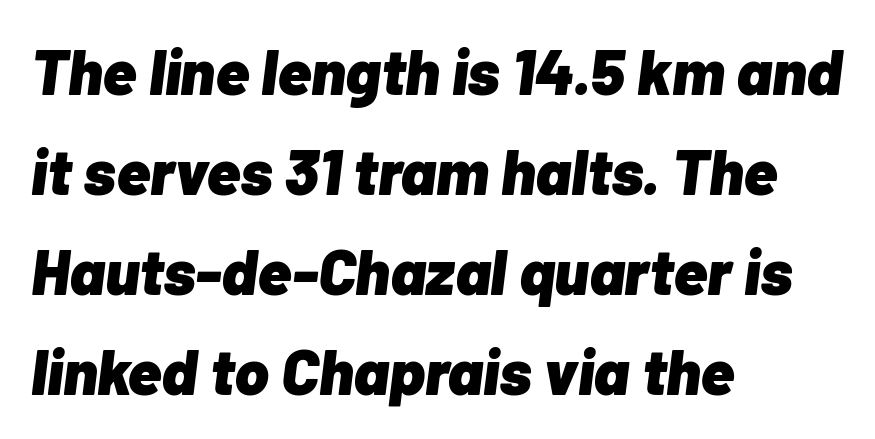
{"italic": "yes", "lean": "right", "slant_degrees": 7, "bold": "yes", "weight": "heavy", "width": "normal", "stroke_contrast": "low", "x_height": "medium", "monospaced": "no", "underline": "no", "align": "left", "line_spacing": "normal", "line_spacing_ratio": 1.56, "letter_spacing": "normal", "letter_spacing_em": 0.0, "glyph_px": 64}
